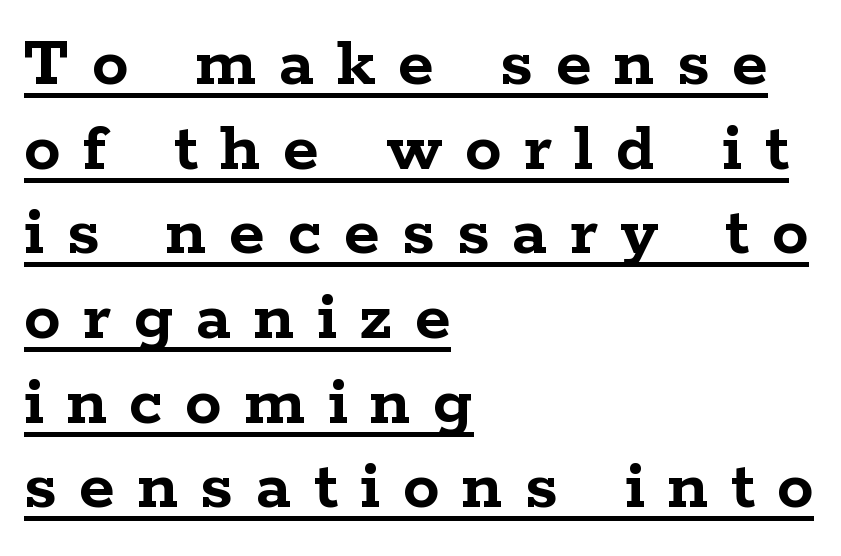
The image shows 73 px semibold, wide serif type, upright; set left-aligned, line spacing 1.16x, unusually wide letter spacing (+0.31 em), underlined; low stroke contrast and a medium x-height.
